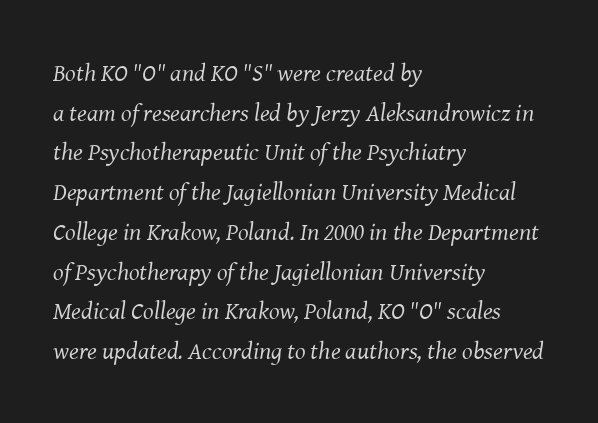
Q: Is the text bold? A: No.
Q: Is the text italic (slanted)? A: Yes, it leans right by about 8 degrees.
Q: Is the text underlined? A: No.
Q: How is the paragraph aligned? A: Left-aligned.
Q: Is the spacing between letters normal or unusually wide? A: Normal.
Q: Is the spacing between lines tight, normal or loose? A: Normal.
